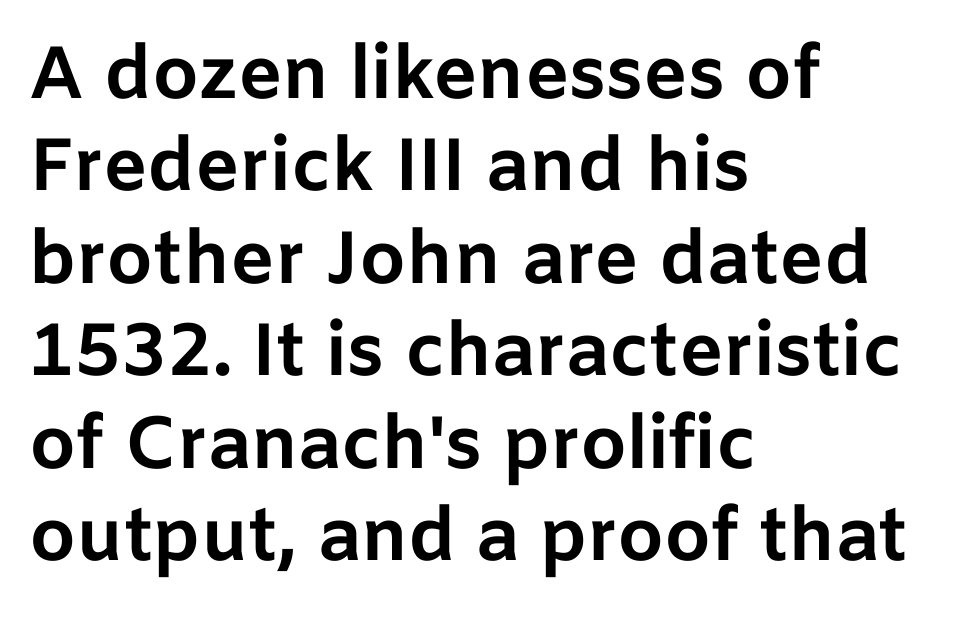
The image shows 74 px bold sans-serif type, upright; set left-aligned, normal line spacing (1.25x), normal letter spacing, not underlined; low stroke contrast and a medium x-height.
